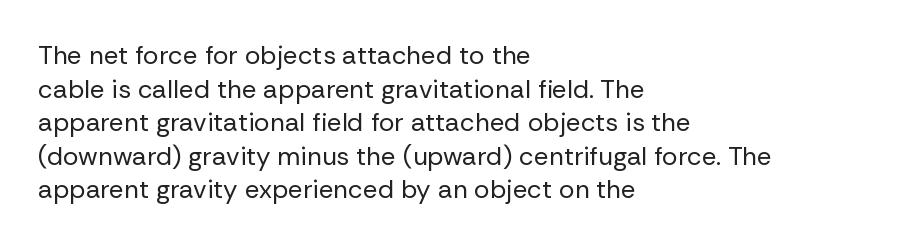
Q: Is the text bold? A: No.
Q: Is the text italic (slanted)? A: No, it is upright.
Q: Is the text underlined? A: No.
Q: How is the paragraph aligned? A: Left-aligned.
Q: Is the spacing between letters normal or unusually wide? A: Normal.
Q: Is the spacing between lines tight, normal or loose? A: Normal.
